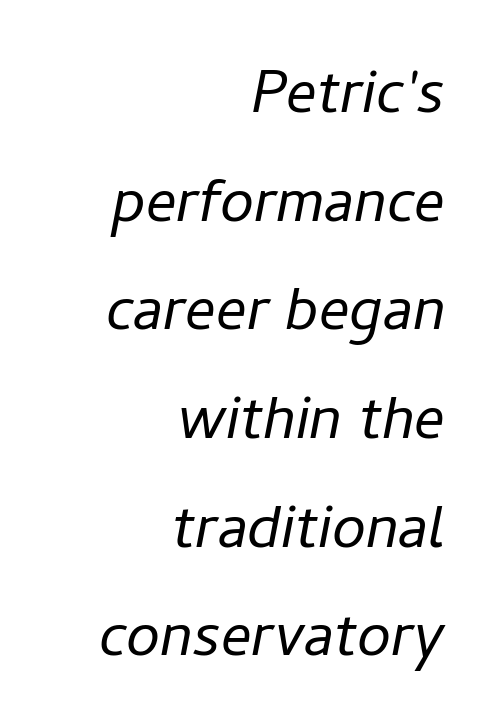
Q: Is the text bold? A: No.
Q: Is the text italic (slanted)? A: Yes, it leans right by about 11 degrees.
Q: Is the text underlined? A: No.
Q: How is the paragraph aligned? A: Right-aligned.
Q: Is the spacing between letters normal or unusually wide? A: Normal.
Q: Is the spacing between lines tight, normal or loose? A: Normal.
Q: Width (condensed, normal, or wide)? A: Normal.
Q: Stroke contrast? A: Low.
Q: x-height? A: Medium.
Q: Monospaced? A: No.
